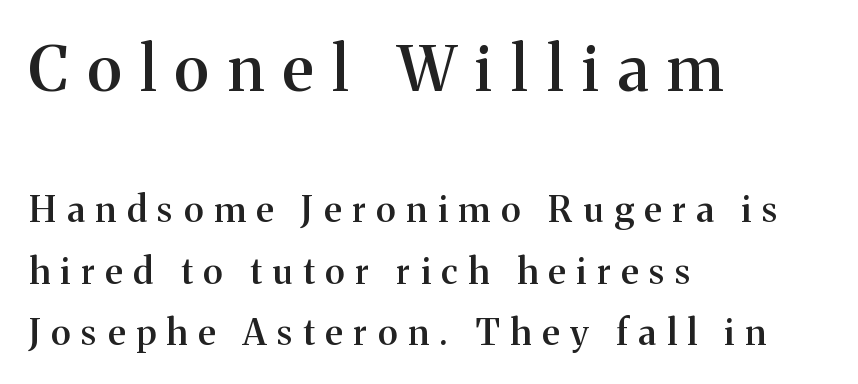
Q: Is the text bold? A: Semi-bold.
Q: Is the text italic (slanted)? A: No, it is upright.
Q: Is the typeface a serif or a sans-serif typeface? A: Serif.
Q: Is the text underlined? A: No.
Q: How is the paragraph aligned? A: Left-aligned.
Q: Is the spacing between letters normal or unusually wide? A: Unusually wide.
Q: Is the spacing between lines tight, normal or loose? A: Normal.
Q: Which block of text is set in a larger size, the first (top) or the second (bottom)? A: The first (top) one.
Q: Width (condensed, normal, or wide)? A: Normal.
Q: Stroke contrast? A: Medium.
Q: x-height? A: Medium.
Q: Monospaced? A: No.
